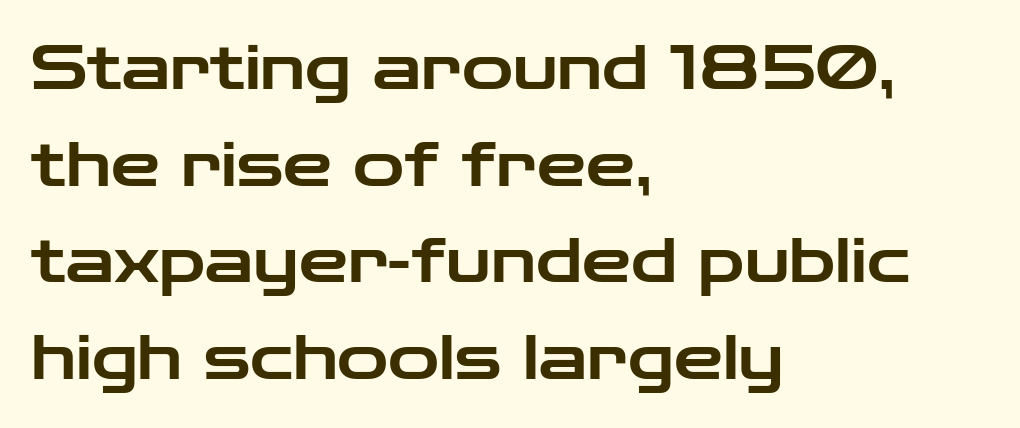
{"serif": "no", "italic": "no", "width": "wide", "stroke_contrast": "low", "x_height": "medium", "monospaced": "no", "underline": "no", "align": "left", "line_spacing": "normal", "line_spacing_ratio": 1.56, "letter_spacing": "normal", "letter_spacing_em": 0.0, "glyph_px": 62}
